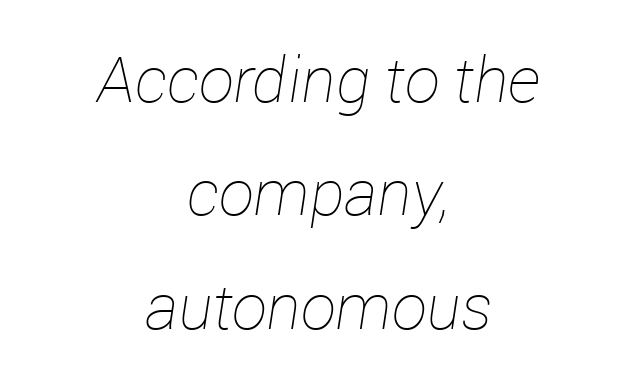
{"italic": "yes", "lean": "right", "slant_degrees": 12, "bold": "no", "weight": "thin", "width": "normal", "stroke_contrast": "low", "x_height": "medium", "monospaced": "no", "underline": "no", "align": "center", "line_spacing_ratio": 1.8, "letter_spacing": "normal", "letter_spacing_em": 0.0, "glyph_px": 63}
